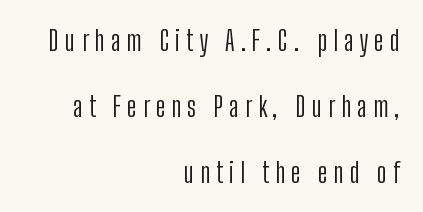
Whoever set this chose breathing room over compactness in the vertical rhythm. The zone under the glyphs is completely vacant. Is this a heavy cut? Hardly; it is regular or lighter. Observe the wide spacing: letters keep a clear distance from each other. Is this a fixed-width face? No — the glyphs have proportional, varying widths.
